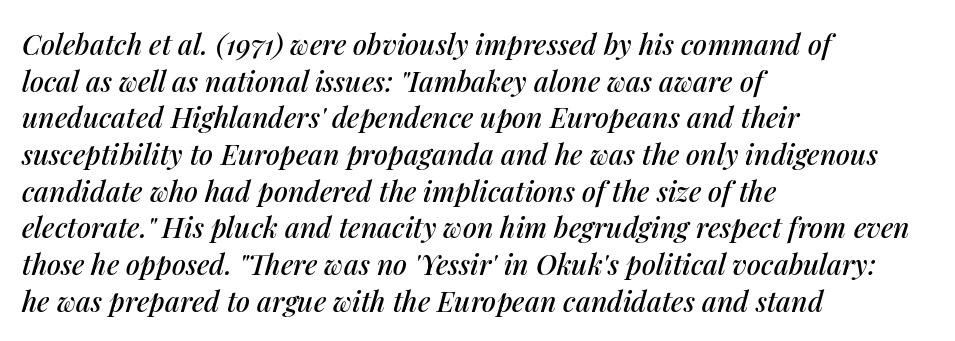
{"italic": "yes", "lean": "right", "slant_degrees": 14, "width": "normal", "stroke_contrast": "medium", "x_height": "medium", "monospaced": "no", "underline": "no", "align": "left", "line_spacing": "normal", "line_spacing_ratio": 1.31, "letter_spacing": "normal", "letter_spacing_em": 0.0, "glyph_px": 28}
